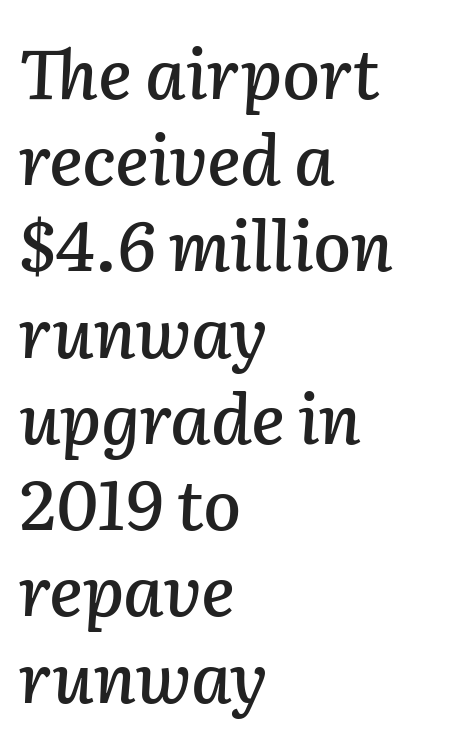
The image shows 69 px text type, italic (leaning right); set left-aligned, normal line spacing (1.25x), normal letter spacing, not underlined; low stroke contrast and a medium x-height.
